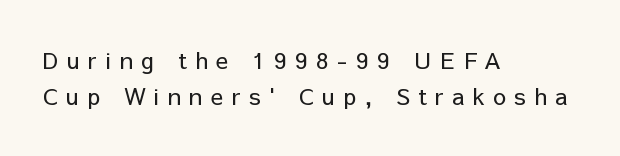
The image shows 23 px text type, upright; set left-aligned, normal line spacing (1.57x), unusually wide letter spacing (+0.37 em), not underlined.
